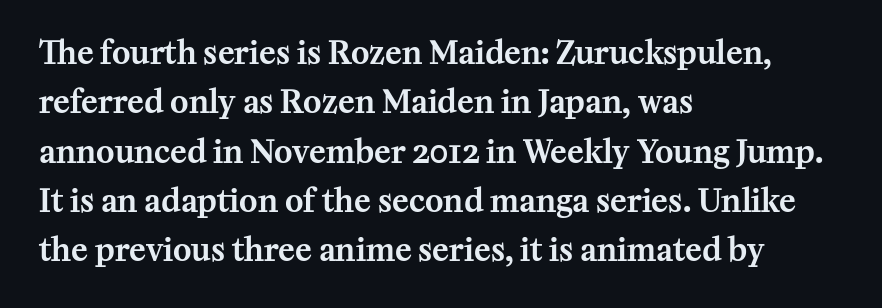
The image shows 31 px serif type, upright; set left-aligned, normal line spacing (1.59x), normal letter spacing, not underlined; medium stroke contrast and a medium x-height.
